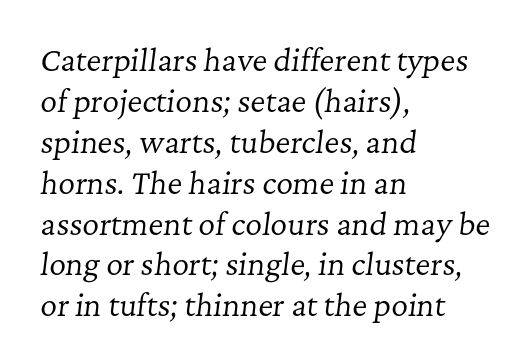
The image shows 29 px regular-weight serif type, italic (leaning right); set left-aligned, normal line spacing (1.41x), normal letter spacing, not underlined; low stroke contrast and a medium x-height.
